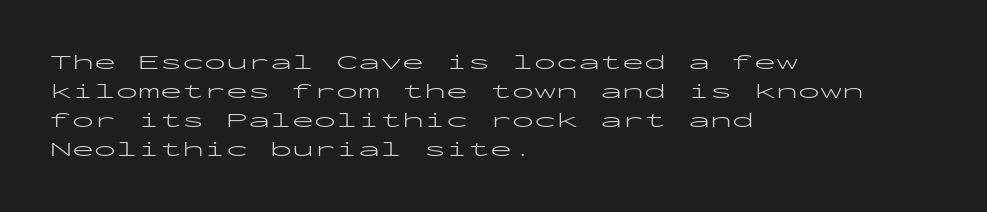
Q: Is the text bold? A: No.
Q: Is the text italic (slanted)? A: No, it is upright.
Q: Is the text underlined? A: No.
Q: How is the paragraph aligned? A: Left-aligned.
Q: Is the spacing between letters normal or unusually wide? A: Normal.
Q: Is the spacing between lines tight, normal or loose? A: Normal.
